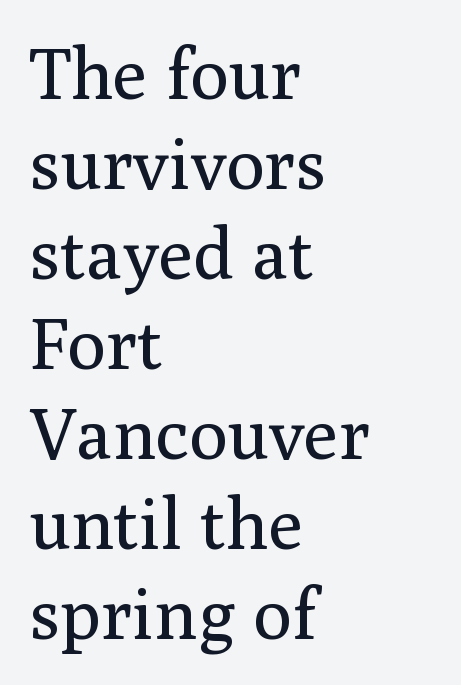
The image shows 72 px regular-weight serif type, upright; set left-aligned, normal line spacing (1.25x), normal letter spacing, not underlined; medium stroke contrast and a medium x-height.
